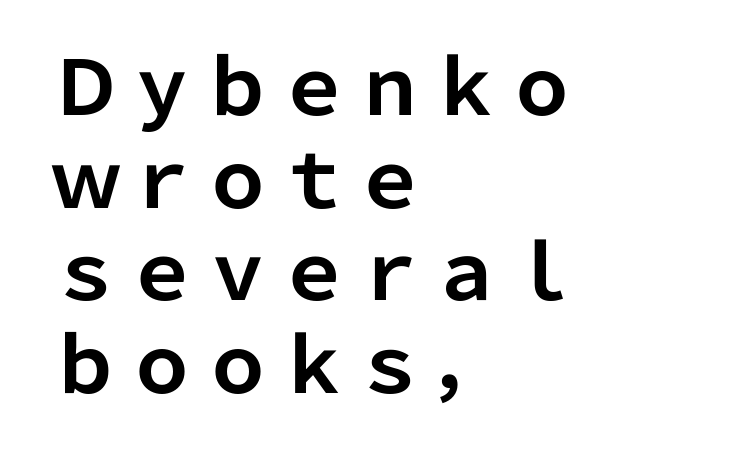
{"serif": "no", "italic": "no", "bold": "yes", "weight": "bold", "width": "normal", "stroke_contrast": "low", "x_height": "medium", "monospaced": "no", "underline": "no", "align": "left", "line_spacing_ratio": 1.22, "letter_spacing": "normal", "letter_spacing_em": 0.0, "glyph_px": 76}
